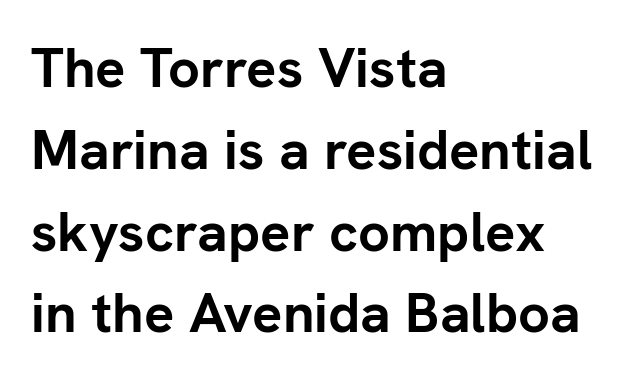
The rendering uses natural spacing where letterforms have individual widths. Students, note that the glyphs here touch the page at normal intervals. It's the straight-up-and-down kind of type. Horizontal bands of white between lines are of average thickness. Plenty of ink on the page — the face is bold. The letters carry no serifs — their stems end cleanly without finishing strokes.
